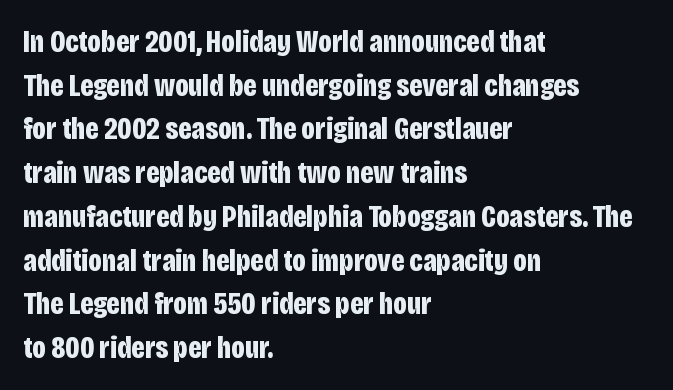
Compared with typical body copy, the letter spacing here is the same. The type family on display is of the sans-serif kind. Line beginnings align vertically; line endings do not. The rendering uses a bold face; every stroke is thick and dark. These lines are rendered in a variable-pitch font.
